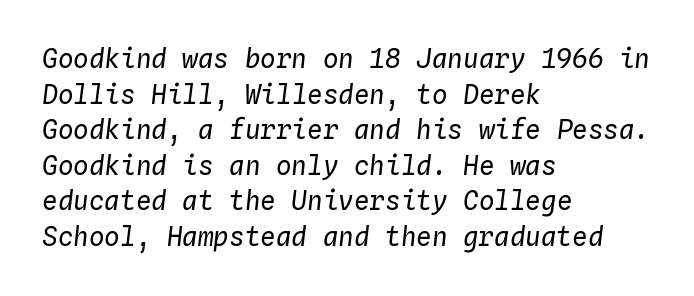
A typesetter would call this zero additional tracking. Underlining? Definitely not there. Line beginnings align vertically; line endings do not. The passage shown leans; its letterforms are oblique.
